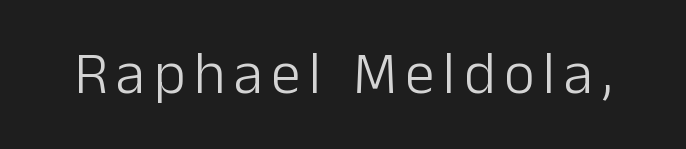
{"serif": "no", "italic": "no", "bold": "no", "weight": "light", "width": "normal", "stroke_contrast": "low", "x_height": "medium", "monospaced": "no", "underline": "no", "glyph_px": 60}
